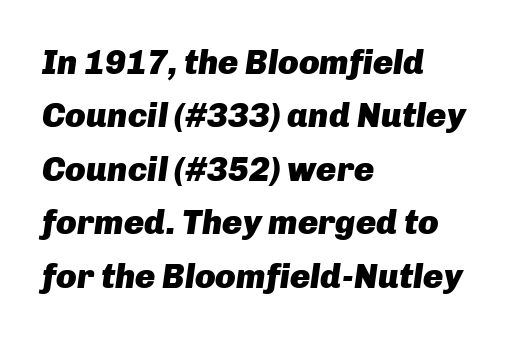
The image shows 34 px heavy type, italic (leaning right); set left-aligned, normal line spacing (1.57x), normal letter spacing, not underlined; low stroke contrast and a medium x-height.
